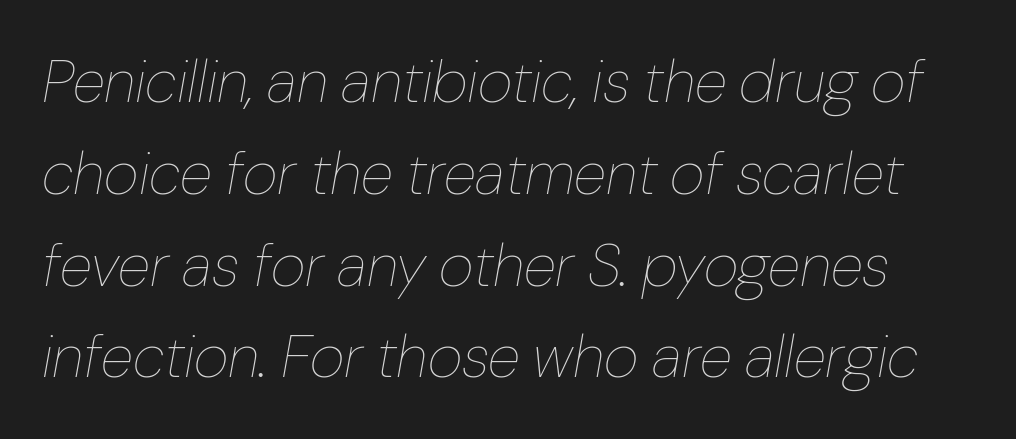
Think of a printed novel: that variable character pitch is what you see here. The glyphs look as if they've been sheared to an angle. Vertically, the passage feels balanced, rows spaced as you'd expect. Rule under the text: the space is simply empty. These lines keep a tight, regular rhythm from letter to letter. Think standard paragraph weight, or any step lighter than that.
